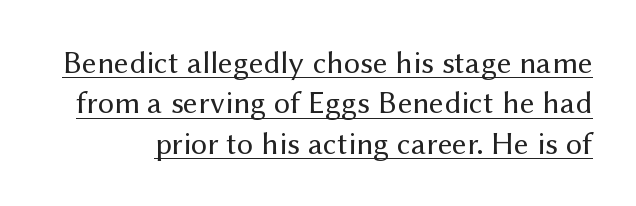
{"serif": "no", "italic": "no", "bold": "no", "weight": "regular", "width": "normal", "stroke_contrast": "medium", "x_height": "medium", "monospaced": "no", "underline": "yes", "line_spacing": "normal", "line_spacing_ratio": 1.26, "letter_spacing": "normal", "letter_spacing_em": 0.0, "glyph_px": 32}
